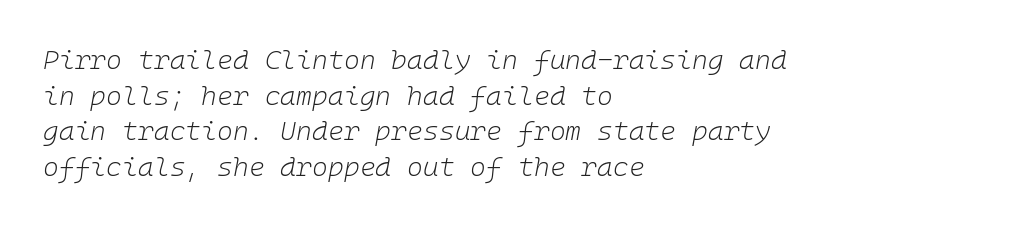
Teacher's note: observe the even left margin — that is flush-left alignment. Baseline-to-baseline distance is the conventional proportion of letter height. There's an unmistakable incline to the writing here. Only glyphs here, with clear space below each row. Letter spacing: default.
